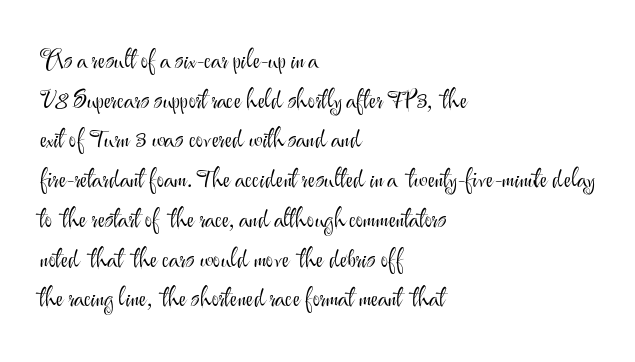
{"bold": "no", "underline": "no", "align": "left", "line_spacing": "normal", "line_spacing_ratio": 1.59, "letter_spacing": "normal", "letter_spacing_em": 0.0, "glyph_px": 25}
